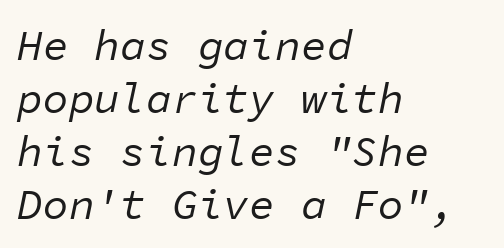
The image shows 43 px regular-weight type, italic (leaning right), monospaced; set left-aligned, line spacing 1.23x, normal letter spacing, not underlined; low stroke contrast and a medium x-height.
